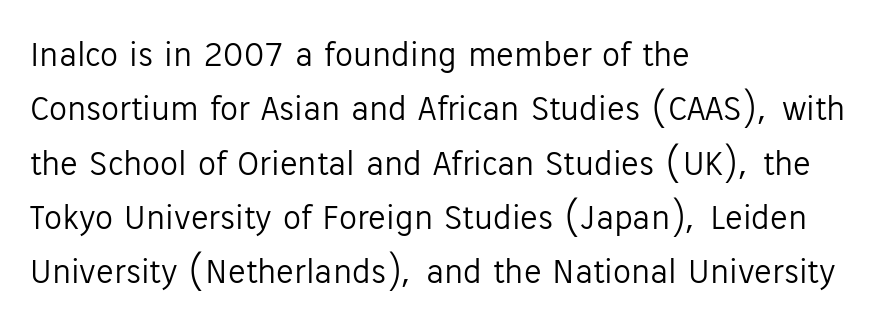
{"serif": "no", "italic": "no", "bold": "no", "weight": "light", "width": "normal", "stroke_contrast": "low", "x_height": "medium", "monospaced": "no", "underline": "no", "align": "left", "line_spacing": "normal", "line_spacing_ratio": 1.51, "letter_spacing": "normal", "letter_spacing_em": 0.0, "glyph_px": 36}
